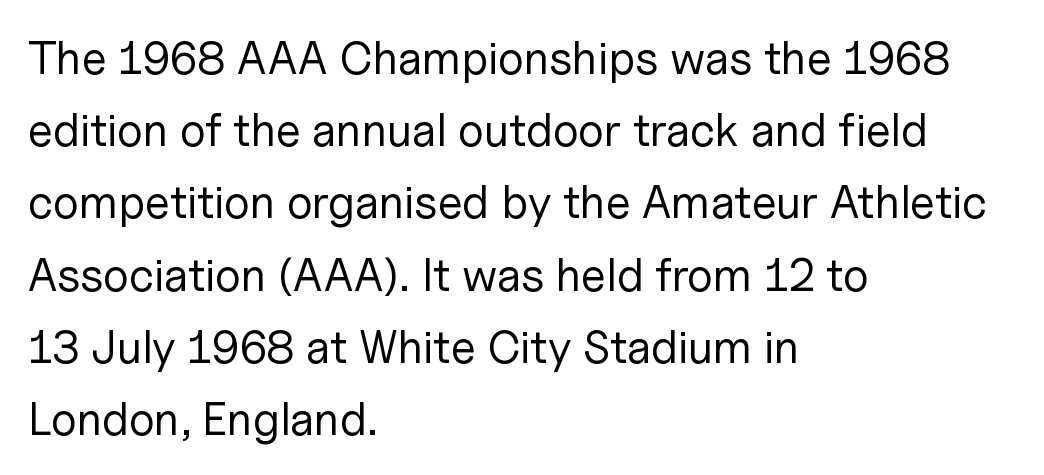
Inter-character spacing is left at the font's built-in metrics. Ordinary non-slanted type is in use. Stem width sits at or under what a default text font uses. The rendering uses a moderate line-height, typical for paragraphs.
